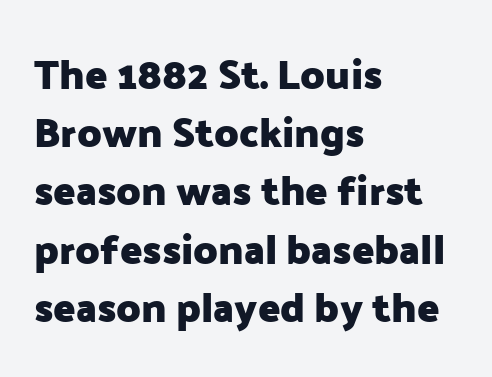
Q: Is the text bold? A: Yes.
Q: Is the text italic (slanted)? A: No, it is upright.
Q: Is the typeface a serif or a sans-serif typeface? A: Sans-serif.
Q: Is the text underlined? A: No.
Q: How is the paragraph aligned? A: Left-aligned.
Q: Is the spacing between letters normal or unusually wide? A: Normal.
Q: Is the spacing between lines tight, normal or loose? A: Normal.
Q: Width (condensed, normal, or wide)? A: Normal.
Q: Stroke contrast? A: Low.
Q: x-height? A: Medium.
Q: Monospaced? A: No.
